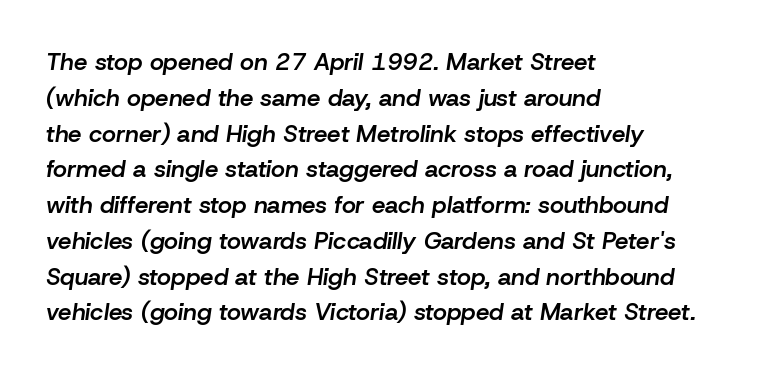
The leading is moderate, giving the passage an even texture. Emphasis-style slanted type is in use. Every letter is mildly thick-stroked: semibold rather than bold. The foot of each line stays bare and open. Line starts are locked; line ends wander. There is no visible air inserted between adjacent glyphs.
